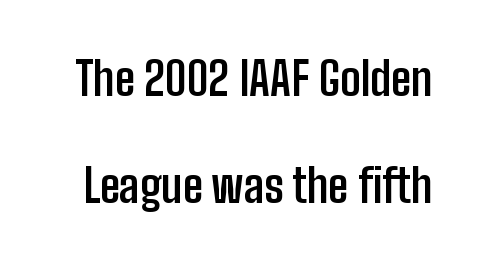
Q: Is the text bold? A: Yes.
Q: Is the text italic (slanted)? A: No, it is upright.
Q: Is the typeface a serif or a sans-serif typeface? A: Sans-serif.
Q: Is the text underlined? A: No.
Q: Is the spacing between letters normal or unusually wide? A: Normal.
Q: Is the spacing between lines tight, normal or loose? A: Loose.
Q: Width (condensed, normal, or wide)? A: Condensed.
Q: Stroke contrast? A: Low.
Q: x-height? A: Medium.
Q: Monospaced? A: No.
